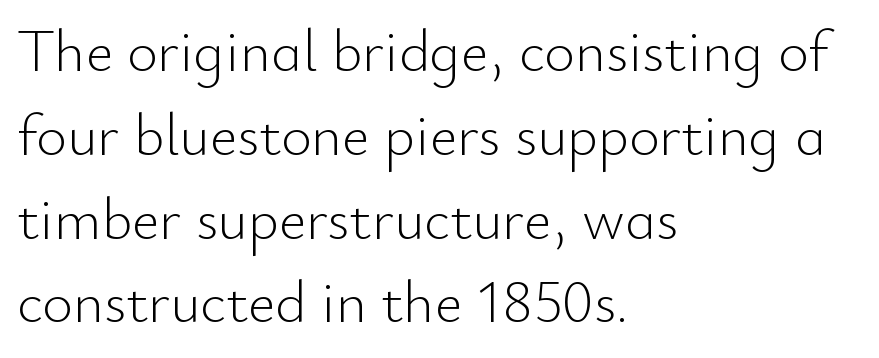
{"serif": "no", "italic": "no", "bold": "no", "weight": "light", "width": "normal", "stroke_contrast": "low", "x_height": "small", "monospaced": "no", "underline": "no", "align": "left", "line_spacing": "normal", "line_spacing_ratio": 1.42, "letter_spacing": "normal", "letter_spacing_em": 0.0, "glyph_px": 59}
